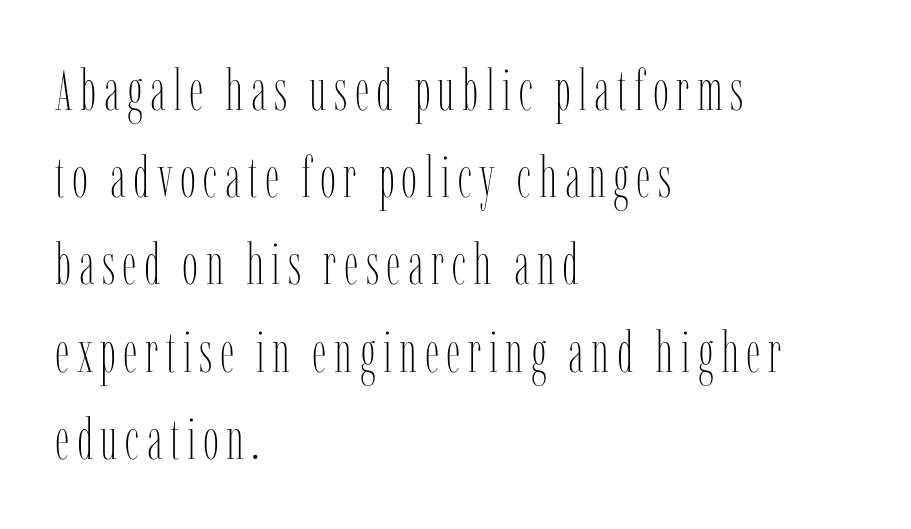
Q: Is the text bold? A: No.
Q: Is the text italic (slanted)? A: No, it is upright.
Q: Is the text underlined? A: No.
Q: How is the paragraph aligned? A: Left-aligned.
Q: Is the spacing between lines tight, normal or loose? A: Normal.
Q: Width (condensed, normal, or wide)? A: Condensed.
Q: Stroke contrast? A: Low.
Q: x-height? A: Medium.
Q: Monospaced? A: No.
